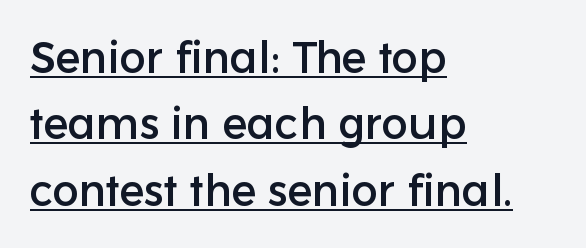
The image shows 44 px sans-serif type, upright; set left-aligned, normal line spacing (1.51x), normal letter spacing, underlined; low stroke contrast and a medium x-height.
